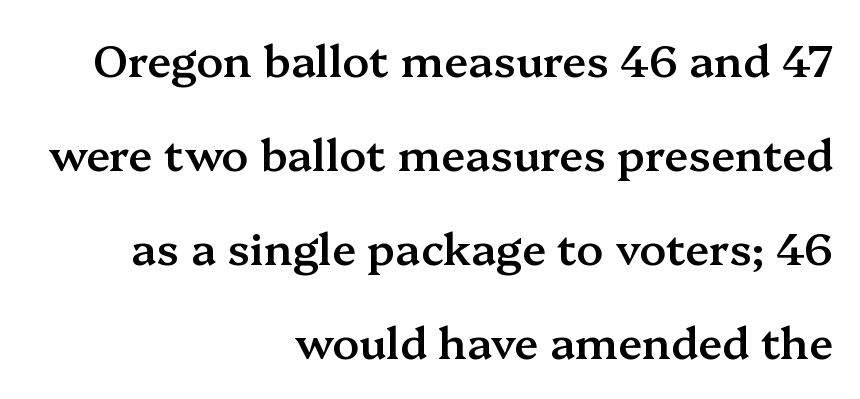
The ragged edge is on the left, which tells us the setting is flush right. Here the glyphs are tracked normally, forming tight word shapes. Notice the wide empty band between every row — that's loose leading. These lines were composed using upright roman letters. These lines are composed in type with serifs. Strokes here are thickened, but only to semibold level.
